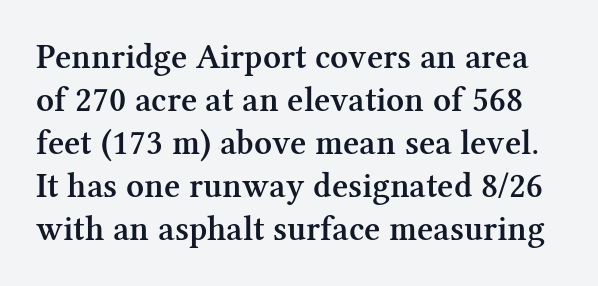
{"serif": "yes", "italic": "no", "bold": "semi", "weight": "semibold", "width": "normal", "stroke_contrast": "medium", "x_height": "medium", "monospaced": "no", "underline": "no", "line_spacing_ratio": 1.23, "letter_spacing": "normal", "letter_spacing_em": 0.0, "glyph_px": 35}
